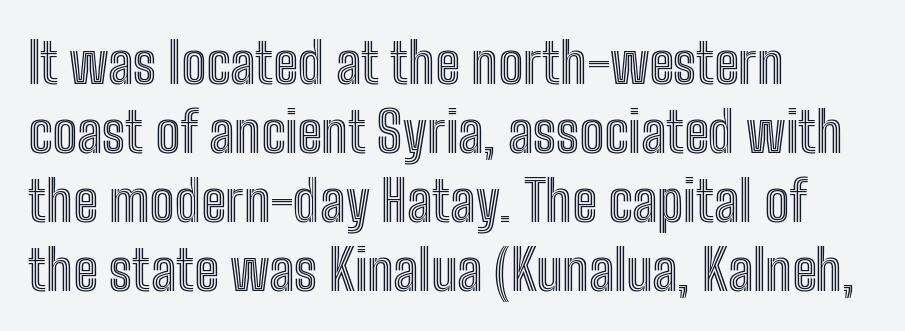
Q: Is the text italic (slanted)? A: No, it is upright.
Q: Is the text underlined? A: No.
Q: How is the paragraph aligned? A: Left-aligned.
Q: Is the spacing between letters normal or unusually wide? A: Normal.
Q: Width (condensed, normal, or wide)? A: Condensed.
Q: x-height? A: Medium.
Q: Monospaced? A: No.
